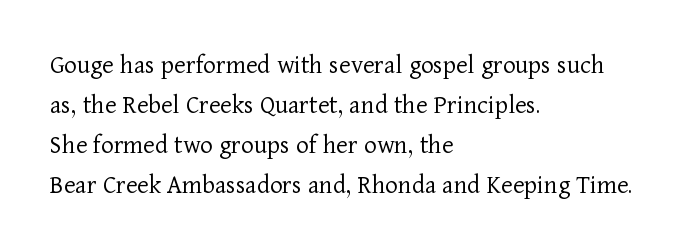
Italic: no, the glyphs are upright roman. Observe the ordinary spacing: letters are neighbours, not strangers. Line spacing here is normal. The zone under the glyphs is completely vacant. These lines stack with their left ends in a neat column.
